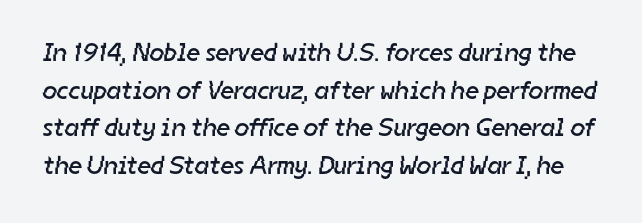
{"bold": "no", "underline": "no", "line_spacing": "normal", "line_spacing_ratio": 1.45, "letter_spacing": "normal", "letter_spacing_em": 0.0, "glyph_px": 26}
